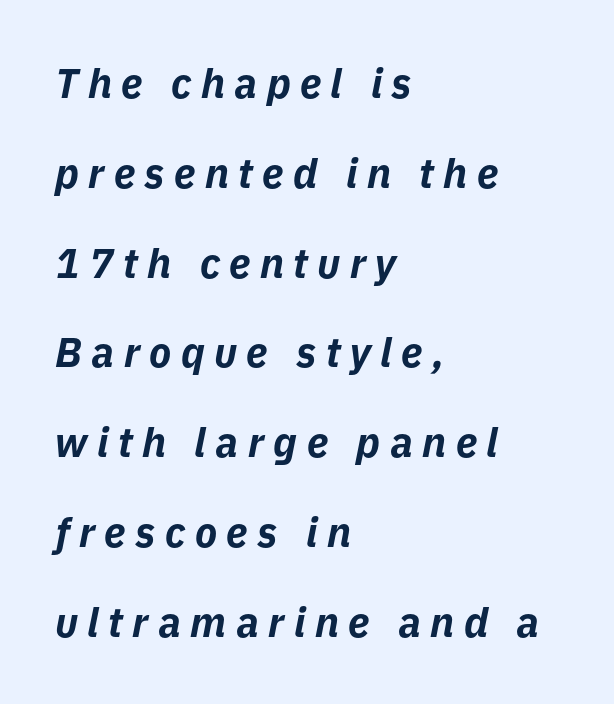
Q: Is the text bold? A: Yes.
Q: Is the text italic (slanted)? A: Yes, it leans right by about 11 degrees.
Q: Is the text underlined? A: No.
Q: How is the paragraph aligned? A: Left-aligned.
Q: Is the spacing between letters normal or unusually wide? A: Unusually wide.
Q: Is the spacing between lines tight, normal or loose? A: Loose.
Q: Width (condensed, normal, or wide)? A: Normal.
Q: Stroke contrast? A: Low.
Q: x-height? A: Medium.
Q: Monospaced? A: No.
